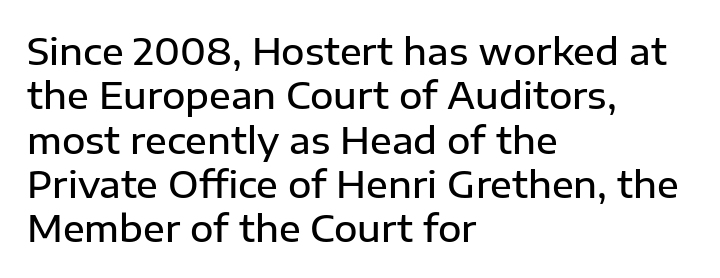
Short note: letters normally spaced. The face used here is a semibold: visibly heavier than regular, lighter than bold. Character widths vary here, with narrow letters taking less room than wide ones. Does the type have serifs? No, each stem ends abruptly.
